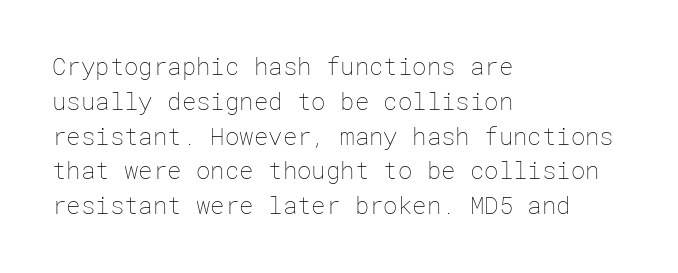
Summary of weight: not heavy and not bold. The passage shown stacks its lines at a standard gap. Upright lettering throughout. Tracking value appears to be zero — textbook default spacing.
